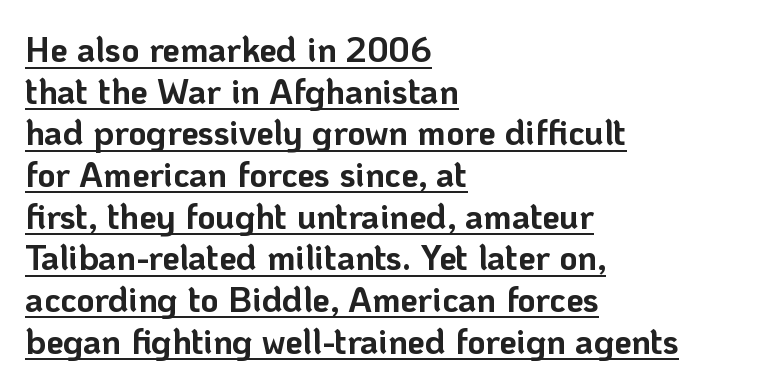
{"serif": "no", "italic": "no", "bold": "yes", "weight": "bold", "width": "normal", "stroke_contrast": "low", "x_height": "medium", "monospaced": "no", "underline": "yes", "align": "left", "line_spacing_ratio": 1.19, "letter_spacing": "normal", "letter_spacing_em": 0.0, "glyph_px": 35}
